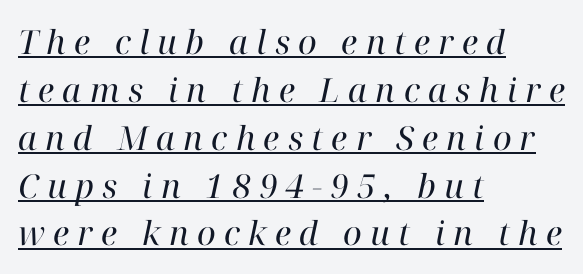
Q: Is the text bold? A: No.
Q: Is the text italic (slanted)? A: Yes, it leans right by about 12 degrees.
Q: Is the typeface a serif or a sans-serif typeface? A: Serif.
Q: Is the text underlined? A: Yes.
Q: How is the paragraph aligned? A: Left-aligned.
Q: Is the spacing between letters normal or unusually wide? A: Unusually wide.
Q: Is the spacing between lines tight, normal or loose? A: Normal.
Q: Width (condensed, normal, or wide)? A: Normal.
Q: Stroke contrast? A: High.
Q: x-height? A: Medium.
Q: Monospaced? A: No.
